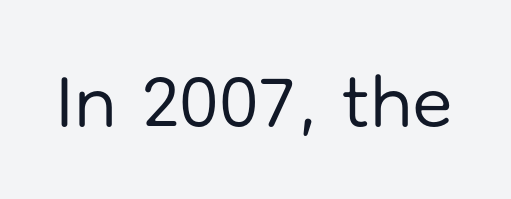
Q: Is the text bold? A: No.
Q: Is the text italic (slanted)? A: No, it is upright.
Q: Is the typeface a serif or a sans-serif typeface? A: Sans-serif.
Q: Is the text underlined? A: No.
Q: Is the spacing between letters normal or unusually wide? A: Normal.
Q: Width (condensed, normal, or wide)? A: Normal.
Q: Stroke contrast? A: Low.
Q: x-height? A: Medium.
Q: Monospaced? A: No.
